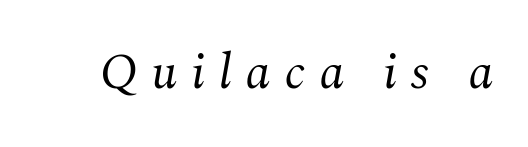
This reads as an unemphasized weight, regular at the heaviest. The area under the type is left untouched. Posture: slanted. Typographically, this falls in the serif category. Each word looks stretched out because of the extra space between its letters. Spacing verdict: proportional, widths tailored to each character.
